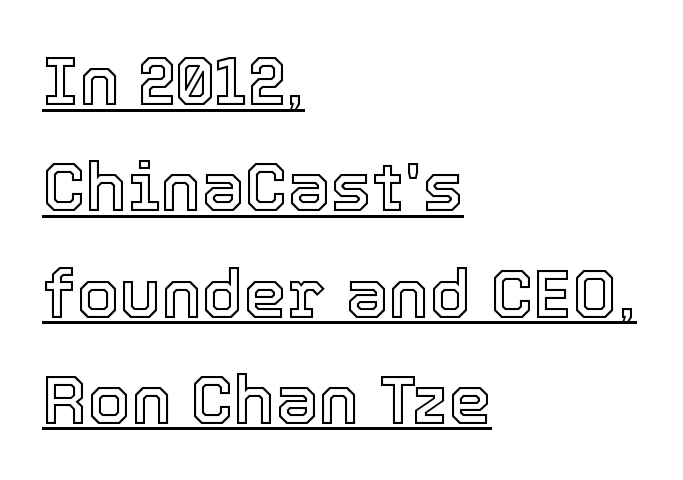
The image shows 69 px text type, upright; set left-aligned, normal line spacing (1.54x), normal letter spacing, underlined; a medium x-height.
